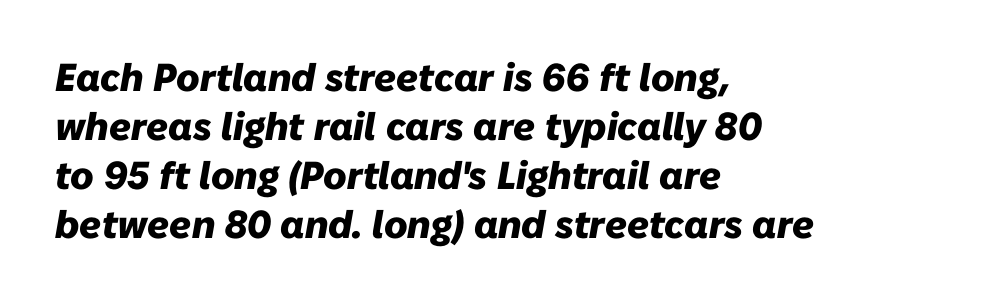
The image shows 39 px heavy type, italic (leaning right); set left-aligned, normal line spacing (1.26x), normal letter spacing, not underlined; low stroke contrast and a medium x-height.
